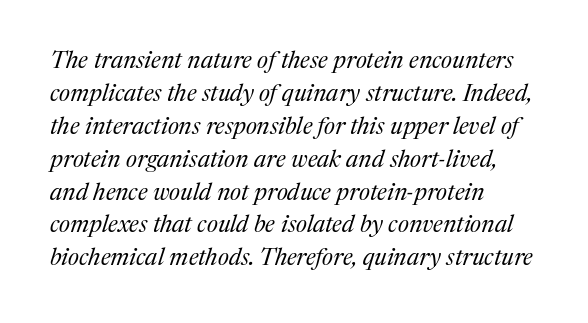
Letters rest on an invisible, unmarked baseline. Reading down the block, your eye returns to a fixed left position each line. The passage shown leans; its letterforms are oblique. The rendering keeps characters at their native spacing. Leading matches the norm, producing a regular column.
